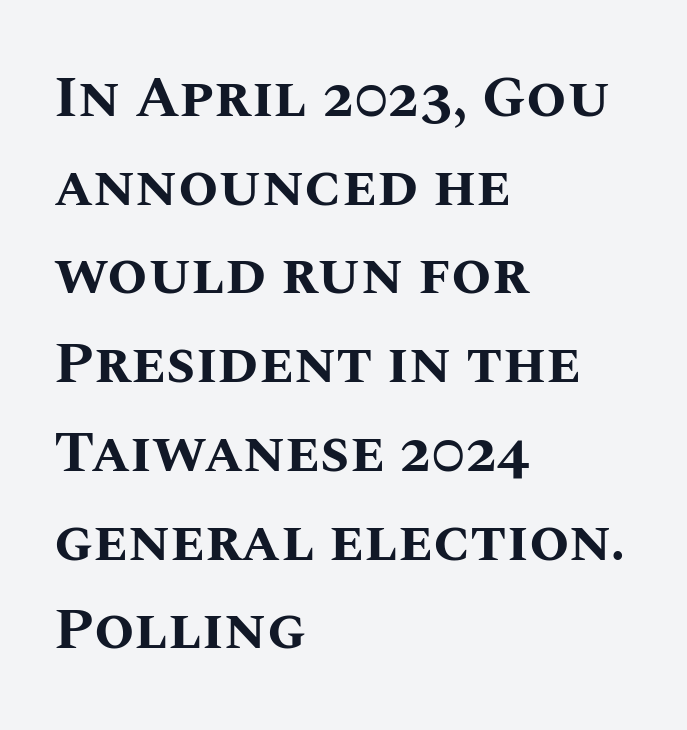
Q: Is the text bold? A: Yes.
Q: Is the text italic (slanted)? A: No, it is upright.
Q: Is the text underlined? A: No.
Q: How is the paragraph aligned? A: Left-aligned.
Q: Is the spacing between letters normal or unusually wide? A: Normal.
Q: Is the spacing between lines tight, normal or loose? A: Normal.
Q: Width (condensed, normal, or wide)? A: Normal.
Q: Stroke contrast? A: Medium.
Q: x-height? A: Large.
Q: Monospaced? A: No.
